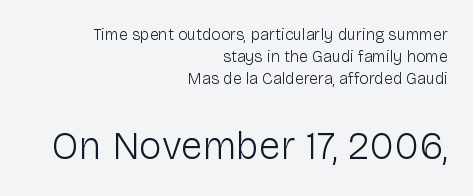
{"serif": "no", "italic": "no", "bold": "no", "weight": "light", "width": "normal", "stroke_contrast": "low", "x_height": "medium", "monospaced": "no", "underline": "no", "align": "right", "line_spacing": "normal", "line_spacing_ratio": 1.38, "letter_spacing": "normal", "letter_spacing_em": 0.0, "larger_block": "second", "size_ratio": 2.44, "glyph_px": 39}
